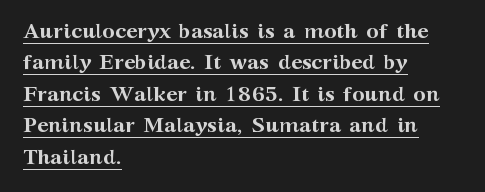
The image shows 21 px bold type, upright; set left-aligned, normal line spacing (1.5x), normal letter spacing, underlined.
